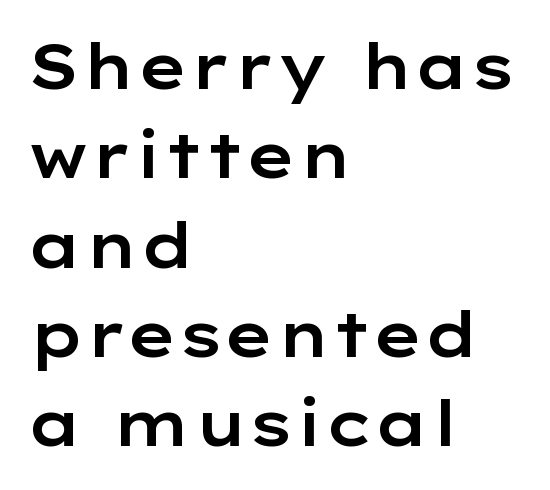
A sans-serif font was chosen for this passage. Glance below the letters and you will spot only blank space. Tracking here is standard; glyphs follow each other at the usual distance. A classic flush-left, rag-right setting is used for this passage.
